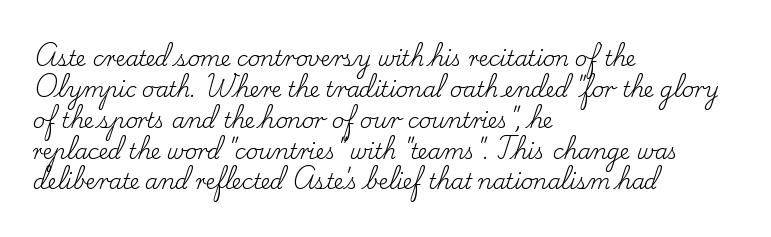
{"bold": "no", "underline": "no", "align": "left", "line_spacing": "normal", "line_spacing_ratio": 1.47, "letter_spacing": "normal", "letter_spacing_em": 0.0, "glyph_px": 21}
